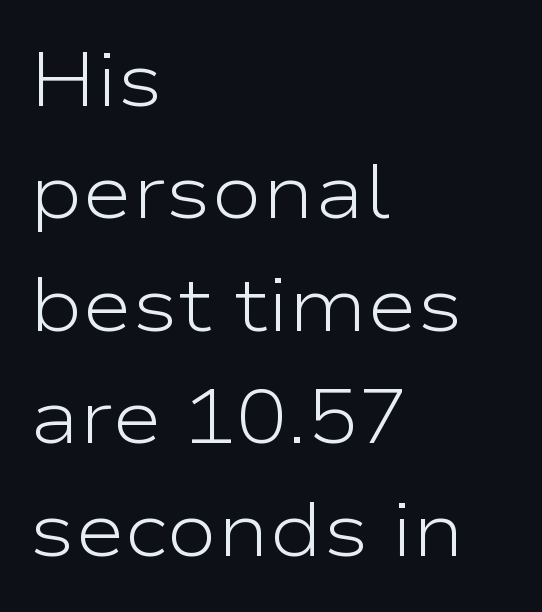
Q: Is the text bold? A: No.
Q: Is the text italic (slanted)? A: No, it is upright.
Q: Is the typeface a serif or a sans-serif typeface? A: Sans-serif.
Q: Is the text underlined? A: No.
Q: How is the paragraph aligned? A: Left-aligned.
Q: Is the spacing between letters normal or unusually wide? A: Normal.
Q: Is the spacing between lines tight, normal or loose? A: Normal.
Q: Width (condensed, normal, or wide)? A: Wide.
Q: Stroke contrast? A: Low.
Q: x-height? A: Medium.
Q: Monospaced? A: No.
